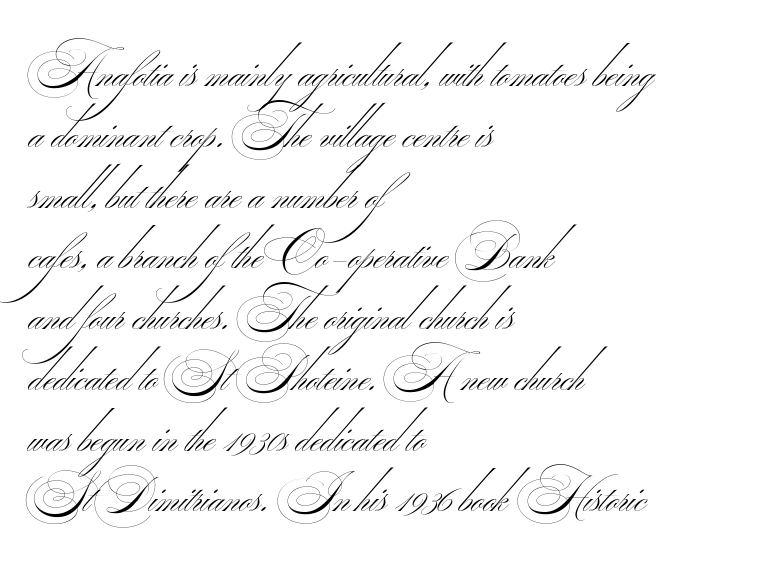
{"serif": "no", "bold": "no", "weight": "thin", "width": "wide", "stroke_contrast": "medium", "monospaced": "no", "underline": "no", "align": "left", "line_spacing_ratio": 1.24, "letter_spacing": "normal", "letter_spacing_em": 0.0, "glyph_px": 49}
